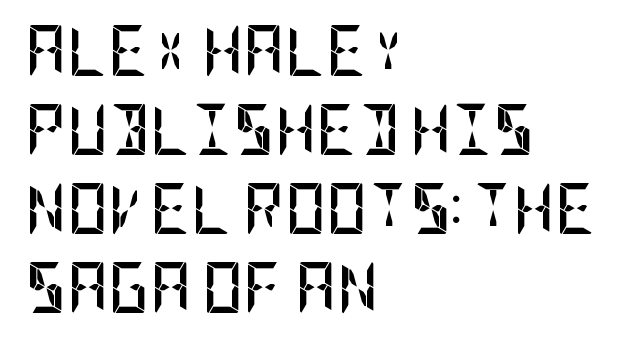
{"serif": "no", "italic": "no", "bold": "yes", "weight": "semibold", "width": "condensed", "stroke_contrast": "low", "x_height": "large", "underline": "no", "align": "left", "line_spacing": "normal", "line_spacing_ratio": 1.55, "letter_spacing": "normal", "letter_spacing_em": 0.0, "glyph_px": 51}
